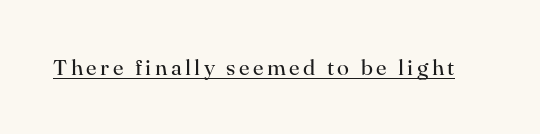
Q: Is the text bold? A: No.
Q: Is the text italic (slanted)? A: No, it is upright.
Q: Is the text underlined? A: Yes.
